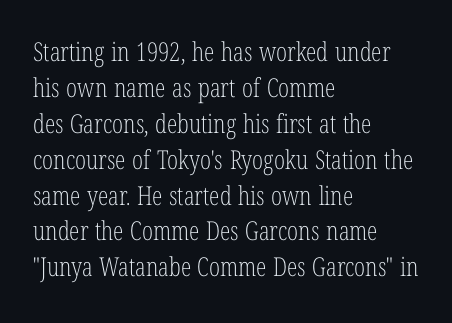
The characters are drawn with everyday or finer stroke widths. Line beginnings align vertically; line endings do not. Rule under the text: the space is simply empty. Words appear dense and cohesive because spacing is normal. Whoever set this chose a conventional vertical rhythm. Rendered with straight, roman letterforms.
